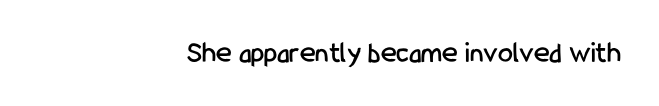
{"serif": "no", "italic": "no", "width": "condensed", "stroke_contrast": "low", "x_height": "medium", "monospaced": "no", "underline": "no", "align": "right", "letter_spacing": "normal", "letter_spacing_em": 0.0, "glyph_px": 30}
